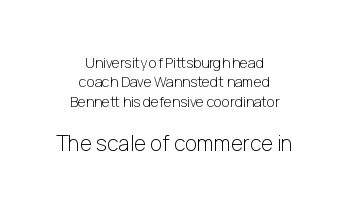
{"italic": "no", "bold": "no", "underline": "no", "align": "center", "line_spacing": "normal", "line_spacing_ratio": 1.38, "letter_spacing": "normal", "letter_spacing_em": 0.0, "larger_block": "second", "size_ratio": 1.5, "glyph_px": 21}
